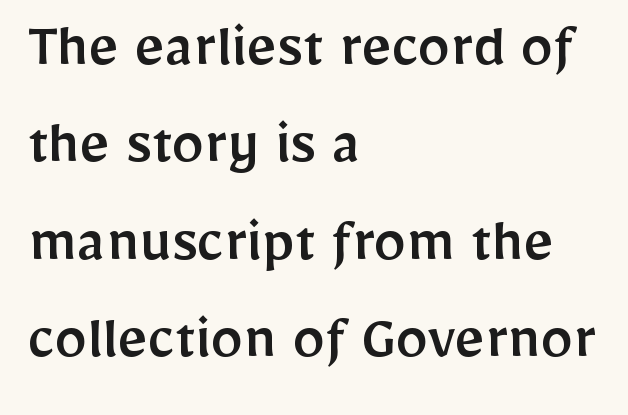
Q: Is the text italic (slanted)? A: No, it is upright.
Q: Is the typeface a serif or a sans-serif typeface? A: Sans-serif.
Q: Is the text underlined? A: No.
Q: How is the paragraph aligned? A: Left-aligned.
Q: Is the spacing between letters normal or unusually wide? A: Normal.
Q: Is the spacing between lines tight, normal or loose? A: Normal.
Q: Width (condensed, normal, or wide)? A: Normal.
Q: Stroke contrast? A: Low.
Q: x-height? A: Medium.
Q: Monospaced? A: No.
